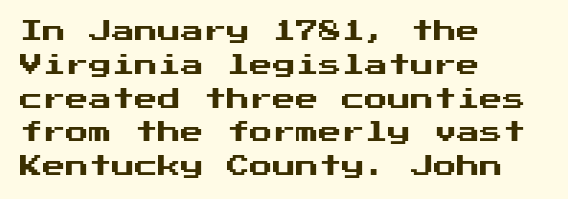
Q: Is the text italic (slanted)? A: No, it is upright.
Q: Is the text underlined? A: No.
Q: How is the paragraph aligned? A: Left-aligned.
Q: Is the spacing between letters normal or unusually wide? A: Normal.
Q: Is the spacing between lines tight, normal or loose? A: Normal.
